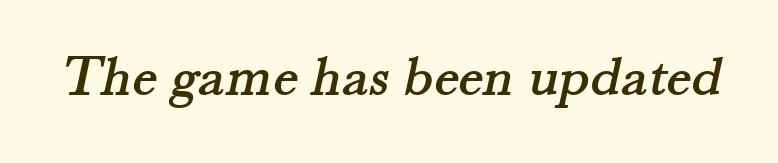
{"serif": "yes", "width": "normal", "stroke_contrast": "medium", "x_height": "small", "monospaced": "no", "underline": "no", "letter_spacing": "normal", "letter_spacing_em": 0.0, "glyph_px": 59}
